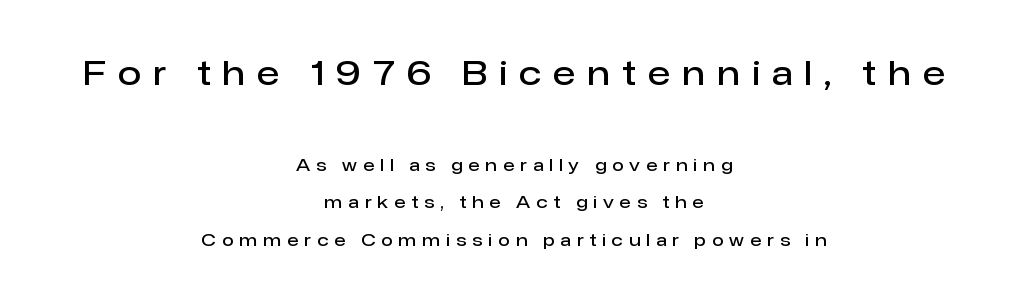
Q: Is the text bold? A: Semi-bold.
Q: Is the text italic (slanted)? A: No, it is upright.
Q: Is the typeface a serif or a sans-serif typeface? A: Sans-serif.
Q: Is the text underlined? A: No.
Q: How is the paragraph aligned? A: Centered.
Q: Is the spacing between letters normal or unusually wide? A: Unusually wide.
Q: Is the spacing between lines tight, normal or loose? A: Loose.
Q: Which block of text is set in a larger size, the first (top) or the second (bottom)? A: The first (top) one.
Q: Width (condensed, normal, or wide)? A: Normal.
Q: Stroke contrast? A: Low.
Q: x-height? A: Medium.
Q: Monospaced? A: No.
